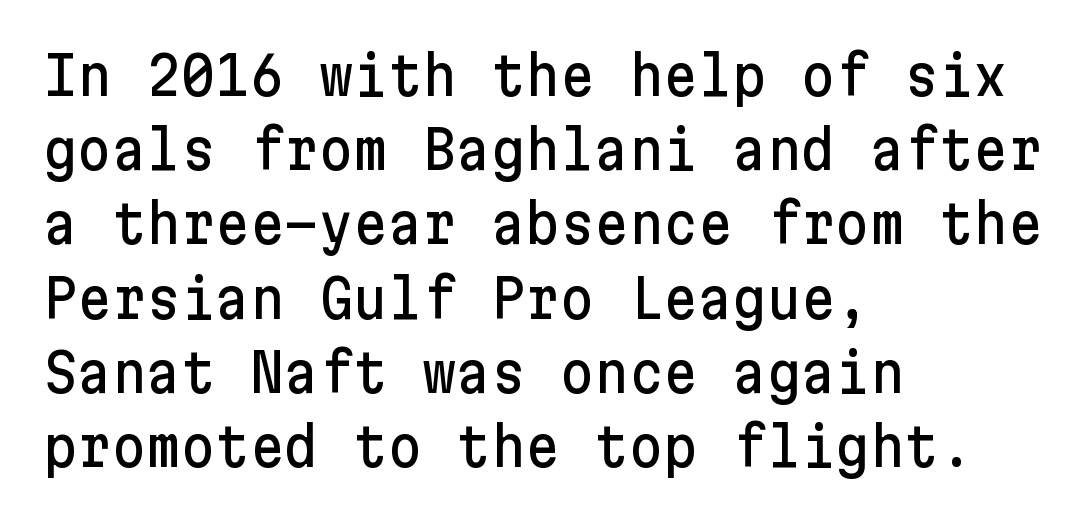
Check under the words: just untouched page. How would I describe the line gaps? Plain and ordinary. This sample uses an upright cut, with every glyph sitting square on the baseline. Unlike a traditional serif, this face leaves its strokes unadorned. The lines are quadded left.
